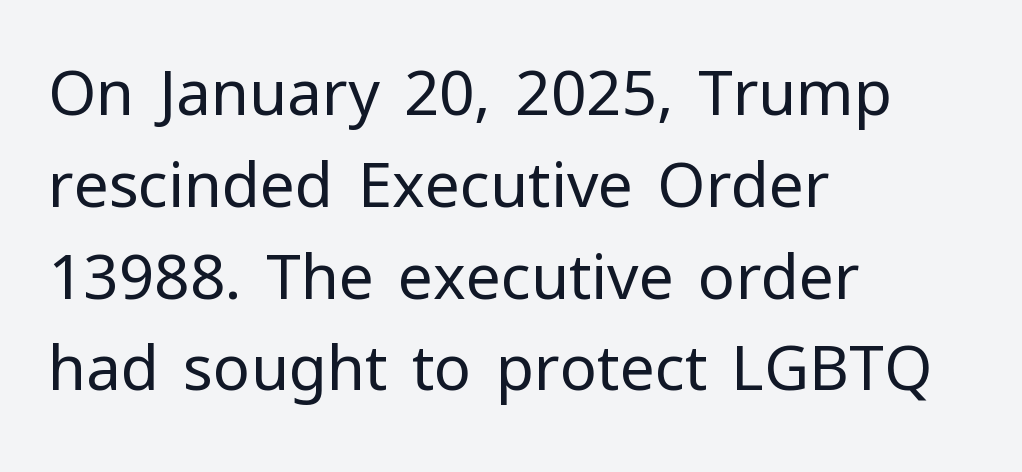
Q: Is the text bold? A: No.
Q: Is the text italic (slanted)? A: No, it is upright.
Q: Is the typeface a serif or a sans-serif typeface? A: Sans-serif.
Q: Is the text underlined? A: No.
Q: How is the paragraph aligned? A: Left-aligned.
Q: Is the spacing between letters normal or unusually wide? A: Normal.
Q: Is the spacing between lines tight, normal or loose? A: Normal.
Q: Width (condensed, normal, or wide)? A: Normal.
Q: Stroke contrast? A: Low.
Q: x-height? A: Medium.
Q: Monospaced? A: No.
